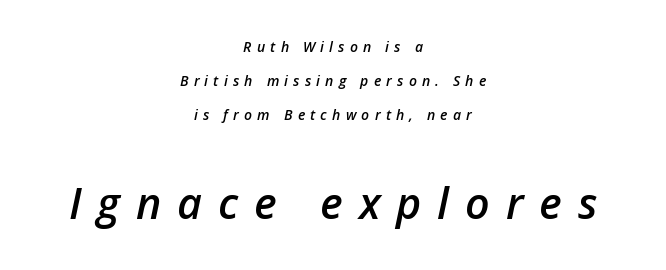
The image shows 43 px semibold type, italic (leaning right); set centered, loose line spacing (2.42x), unusually wide letter spacing (+0.37 em), not underlined; the second (bottom) block is 3.07x larger; low stroke contrast and a medium x-height.
